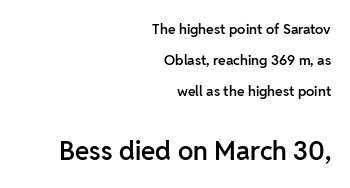
{"italic": "no", "bold": "semi", "underline": "no", "align": "right", "line_spacing": "loose", "line_spacing_ratio": 2.23, "letter_spacing": "normal", "letter_spacing_em": 0.0, "larger_block": "second", "size_ratio": 1.86, "glyph_px": 26}
